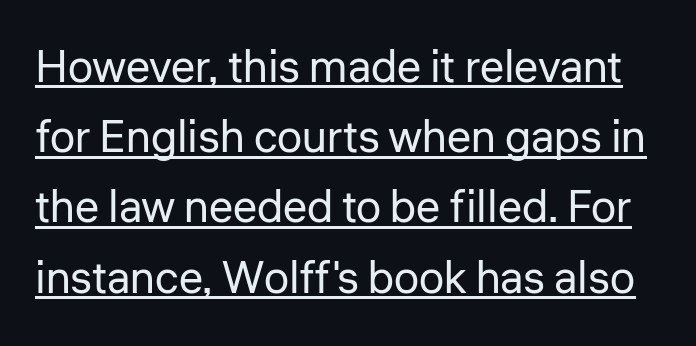
Q: Is the text bold? A: No.
Q: Is the text italic (slanted)? A: No, it is upright.
Q: Is the typeface a serif or a sans-serif typeface? A: Sans-serif.
Q: Is the text underlined? A: Yes.
Q: Is the spacing between letters normal or unusually wide? A: Normal.
Q: Is the spacing between lines tight, normal or loose? A: Normal.
Q: Width (condensed, normal, or wide)? A: Normal.
Q: Stroke contrast? A: Low.
Q: x-height? A: Medium.
Q: Monospaced? A: No.
